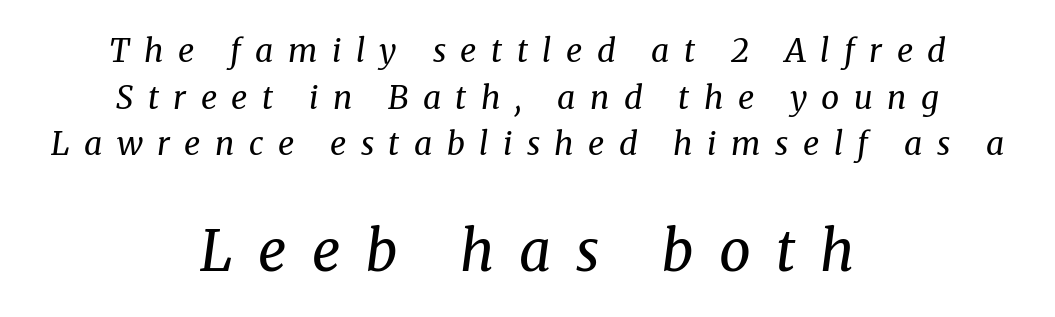
{"serif": "yes", "italic": "yes", "lean": "right", "slant_degrees": 8, "bold": "no", "weight": "regular", "width": "normal", "stroke_contrast": "medium", "x_height": "medium", "monospaced": "no", "underline": "no", "align": "center", "line_spacing": "normal", "line_spacing_ratio": 1.46, "letter_spacing": "wide", "letter_spacing_em": 0.45, "larger_block": "second", "size_ratio": 1.75, "glyph_px": 56}
